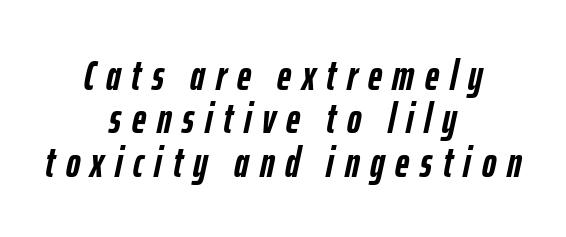
Check the space under the baseline: it is left empty. Looks like regular typesetting: each glyph gets only the width it needs. In terms of weight, the rendering is a true, heavy bold. The passage shown leans; its letterforms are oblique.
